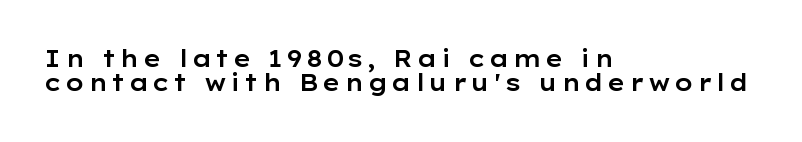
The image shows 23 px text type, upright; set left-aligned, tight line spacing (1.06x), not underlined.
